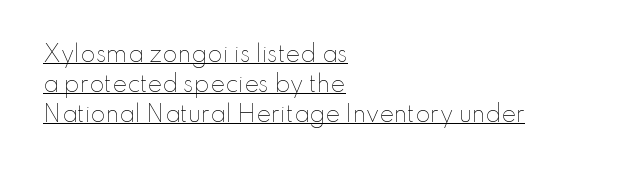
Think standard paragraph weight, or any step lighter than that. Leftover space on each line is placed entirely after the last word. The rendering keeps characters at their native spacing. Is there any slant? The stems are plumb. The space between consecutive lines is moderate. Glance below the letters and you will spot a drawn line.
